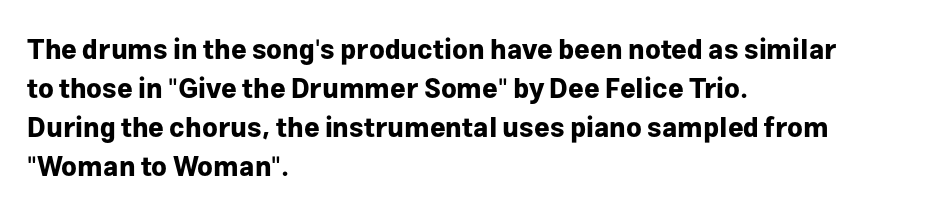
{"italic": "no", "bold": "yes", "underline": "no", "align": "left", "line_spacing": "normal", "line_spacing_ratio": 1.45, "letter_spacing": "normal", "letter_spacing_em": 0.0, "glyph_px": 27}
